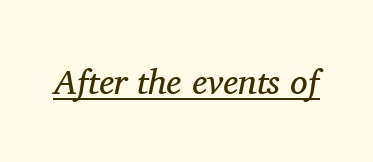
{"serif": "yes", "italic": "yes", "lean": "right", "slant_degrees": 11, "bold": "no", "weight": "regular", "width": "normal", "stroke_contrast": "medium", "x_height": "medium", "monospaced": "no", "underline": "yes", "letter_spacing": "normal", "letter_spacing_em": 0.0, "glyph_px": 35}
